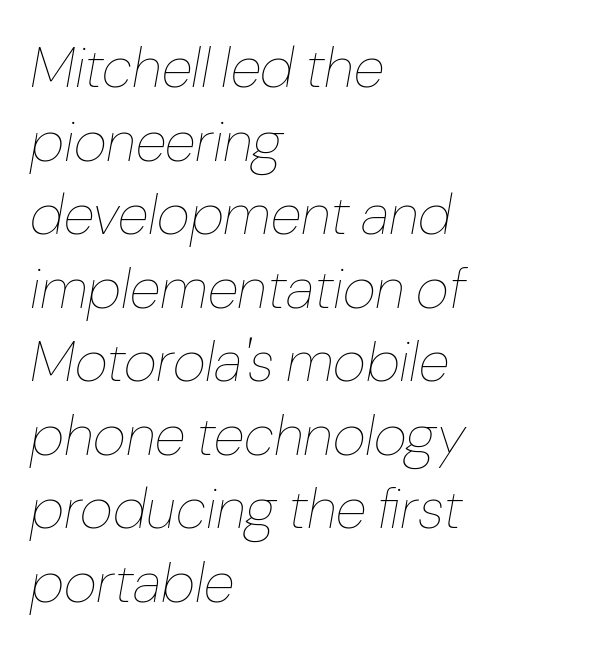
The image shows 57 px thin type, italic (leaning right); set left-aligned, normal line spacing (1.29x), normal letter spacing, not underlined; low stroke contrast and a medium x-height.
